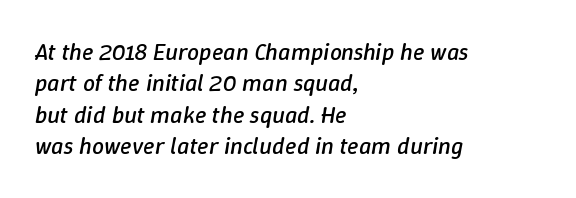
Evenly set lines give the paragraph a standard silhouette. You could call the tracking neutral — neither tight nor loose. A clean baseline with only descenders dipping below it. Weight class: somewhere from thin through regular.
